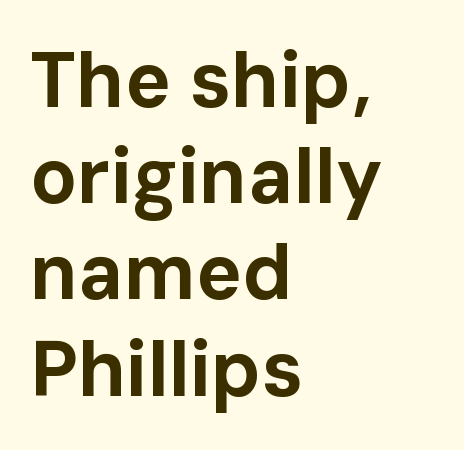
The image shows 77 px bold sans-serif type, upright; set left-aligned, normal line spacing (1.25x), normal letter spacing, not underlined; low stroke contrast and a medium x-height.
